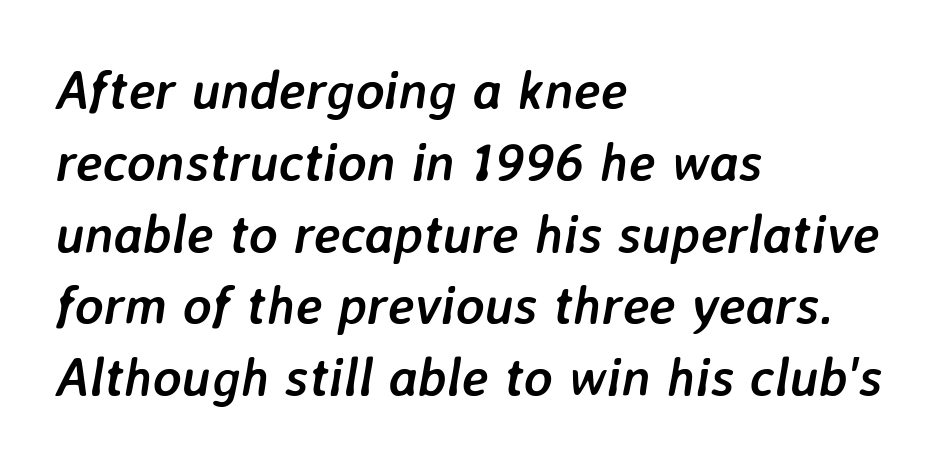
The image shows 54 px semibold type, italic (leaning right); set left-aligned, normal line spacing (1.33x), normal letter spacing, not underlined; low stroke contrast and a medium x-height.
